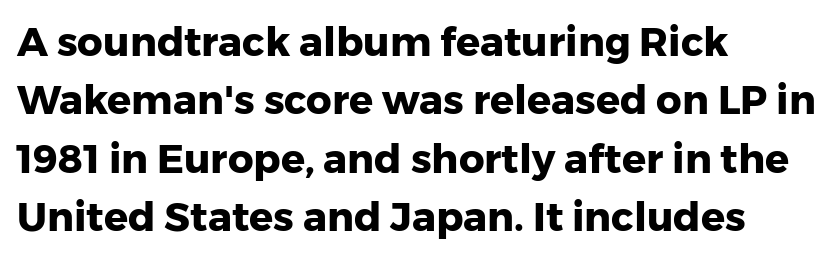
The image shows 40 px heavy sans-serif type, upright; set left-aligned, normal line spacing (1.46x), normal letter spacing, not underlined; low stroke contrast and a medium x-height.
